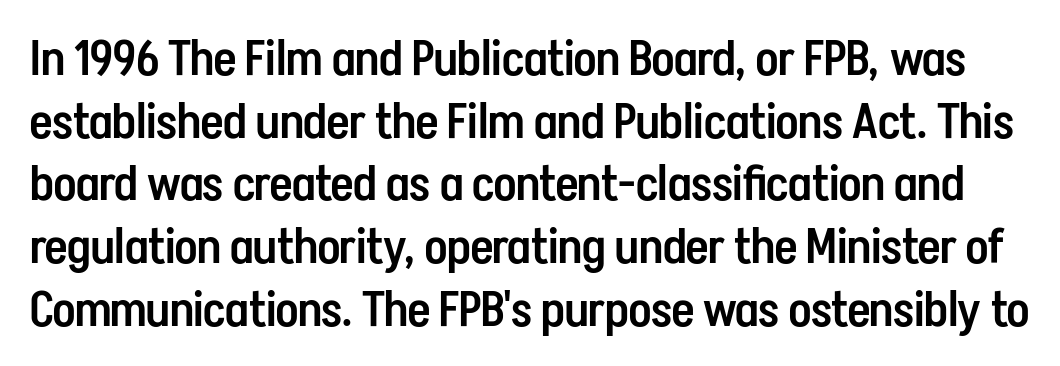
Q: Is the text bold? A: Semi-bold.
Q: Is the text italic (slanted)? A: No, it is upright.
Q: Is the typeface a serif or a sans-serif typeface? A: Sans-serif.
Q: Is the text underlined? A: No.
Q: Is the spacing between letters normal or unusually wide? A: Normal.
Q: Is the spacing between lines tight, normal or loose? A: Normal.
Q: Width (condensed, normal, or wide)? A: Condensed.
Q: Stroke contrast? A: Low.
Q: x-height? A: Medium.
Q: Monospaced? A: No.
